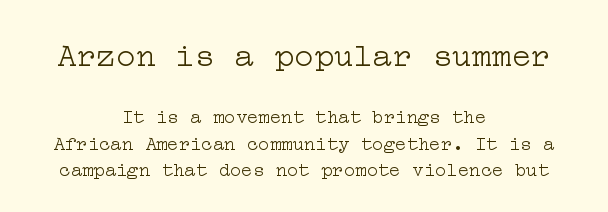
The image shows 33 px light, wide serif type, upright; set centered, normal line spacing (1.39x), normal letter spacing, not underlined; the first (top) block is 1.74x larger; low stroke contrast and a medium x-height.
